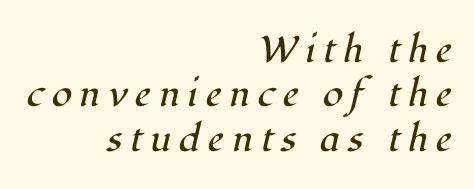
{"serif": "yes", "italic": "yes", "lean": "right", "slant_degrees": 12, "bold": "no", "weight": "regular", "width": "normal", "stroke_contrast": "high", "x_height": "medium", "monospaced": "no", "underline": "no", "align": "right", "line_spacing_ratio": 1.2, "letter_spacing": "wide", "letter_spacing_em": 0.21, "glyph_px": 37}
